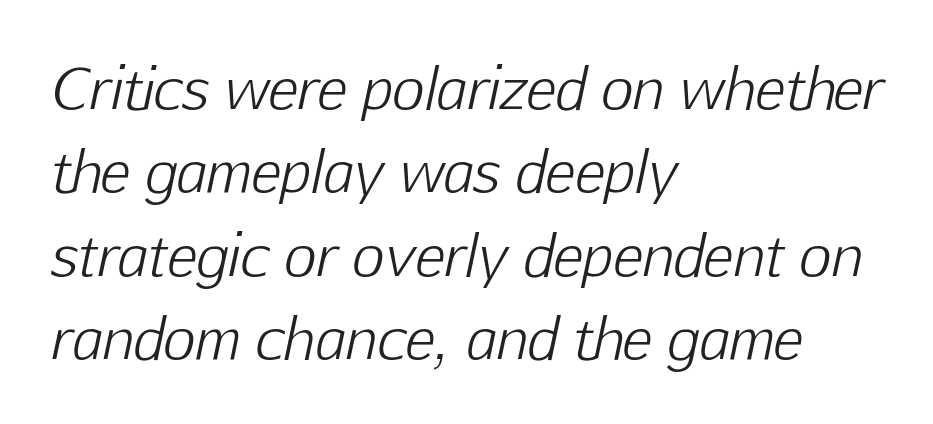
Is this a fixed-width face? No — the glyphs have proportional, varying widths. A typesetter would mark this as italic. These lines keep a tight, regular rhythm from letter to letter. Summary of weight: not heavy and not bold.
